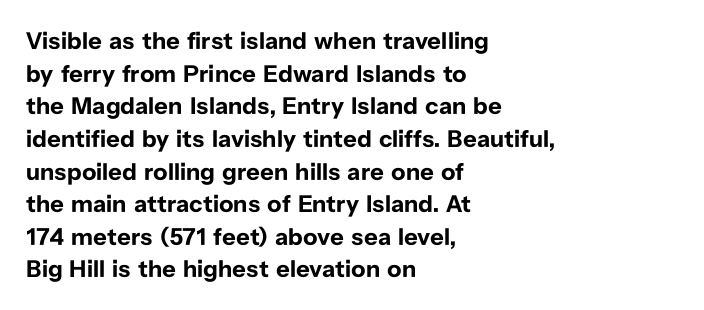
The rendering uses a moderate line-height, typical for paragraphs. The typography opts for an upright posture over an oblique one. Each word holds together tightly as a unit, with standard inter-letter gaps. Left-aligned paragraph, ragged on the right. The sample has been set heavy, in full bold. The string is rendered with underlining switched off.
